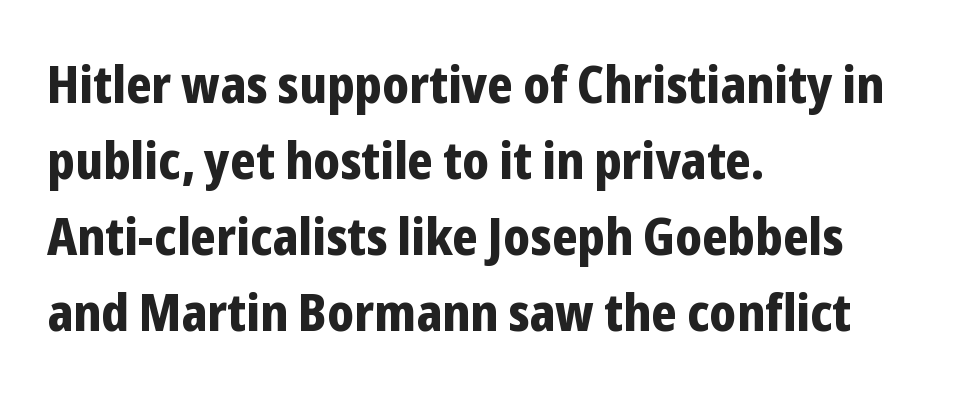
The image shows 52 px bold, condensed sans-serif type, upright; set left-aligned, normal line spacing (1.46x), normal letter spacing, not underlined; low stroke contrast and a medium x-height.
